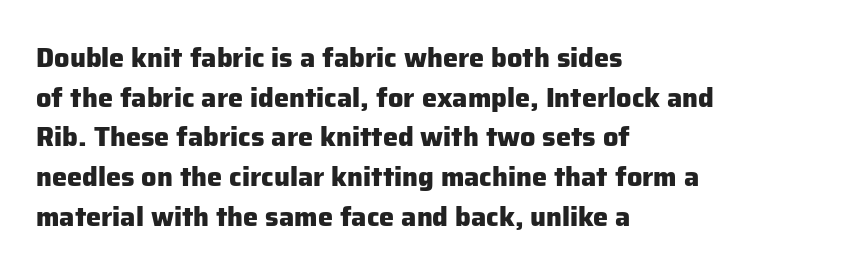
Q: Is the text bold? A: Yes.
Q: Is the text italic (slanted)? A: No, it is upright.
Q: Is the text underlined? A: No.
Q: How is the paragraph aligned? A: Left-aligned.
Q: Is the spacing between letters normal or unusually wide? A: Normal.
Q: Is the spacing between lines tight, normal or loose? A: Normal.
